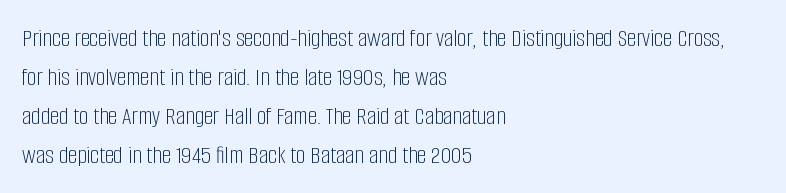
Each new line begins a customary step beneath the previous one. Students, note that the glyphs here touch the page at normal intervals. Letters rest on an invisible, unmarked baseline. Posture: upright roman.
